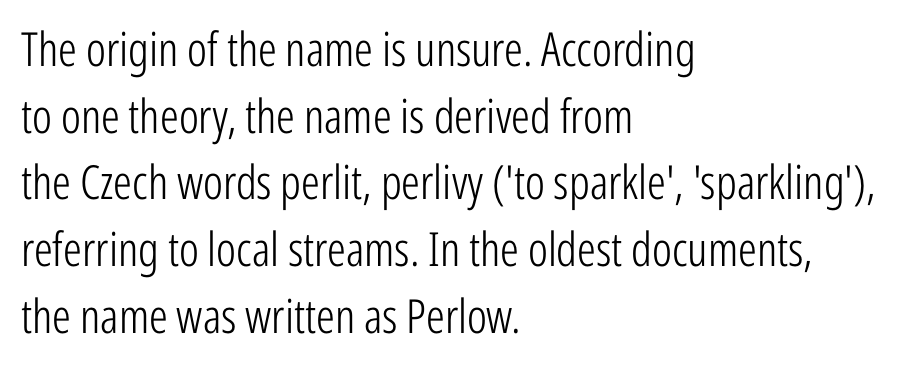
{"serif": "no", "italic": "no", "bold": "no", "weight": "light", "width": "condensed", "stroke_contrast": "low", "x_height": "medium", "monospaced": "no", "underline": "no", "align": "left", "line_spacing": "normal", "line_spacing_ratio": 1.42, "letter_spacing": "normal", "letter_spacing_em": 0.0, "glyph_px": 47}
